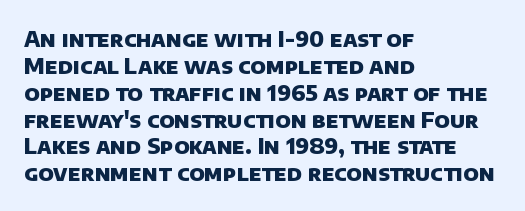
{"bold": "yes", "underline": "no", "align": "left", "line_spacing_ratio": 1.22, "letter_spacing": "normal", "letter_spacing_em": 0.0, "glyph_px": 22}
